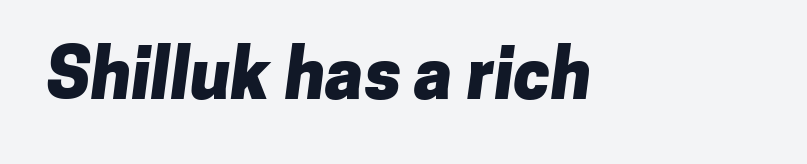
The area under the type is left untouched. Here the glyphs are tracked normally, forming tight word shapes. Varying glyph widths throughout — classic text-font behaviour. The passage shown is typeset with a sans-serif family.
